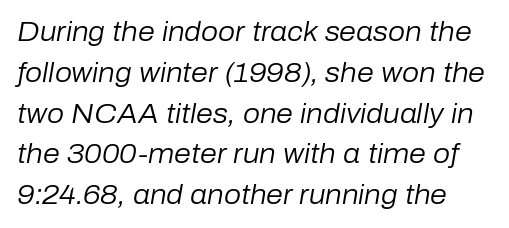
{"italic": "yes", "lean": "right", "slant_degrees": 10, "bold": "no", "underline": "no", "line_spacing": "normal", "line_spacing_ratio": 1.51, "letter_spacing": "normal", "letter_spacing_em": 0.0, "glyph_px": 27}
